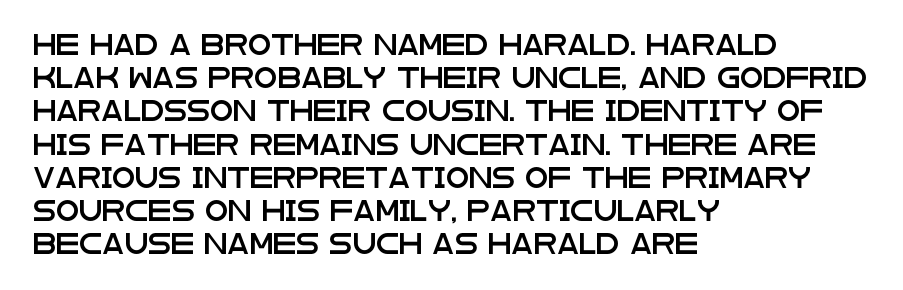
Q: Is the text italic (slanted)? A: No, it is upright.
Q: Is the text underlined? A: No.
Q: How is the paragraph aligned? A: Left-aligned.
Q: Is the spacing between letters normal or unusually wide? A: Normal.
Q: Is the spacing between lines tight, normal or loose? A: Normal.
